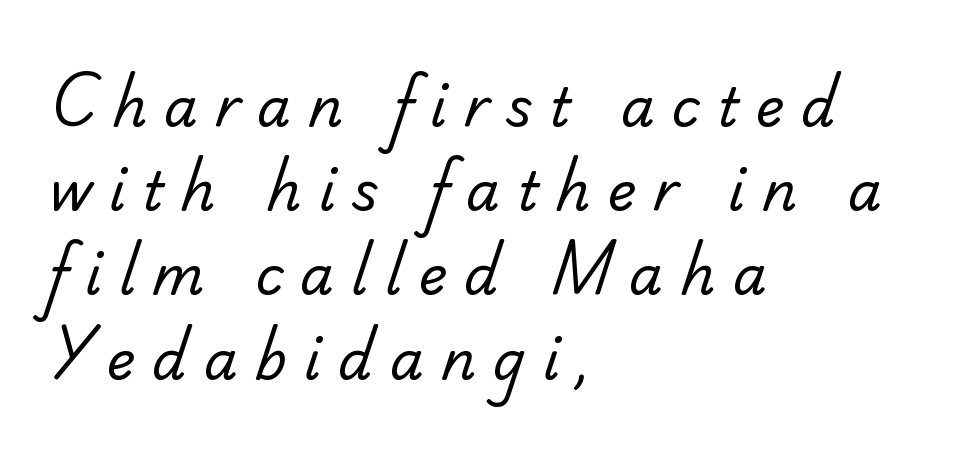
The image shows 54 px regular-weight sans-serif type; set left-aligned, normal line spacing (1.56x), unusually wide letter spacing (+0.32 em), not underlined; low stroke contrast and a small x-height.
